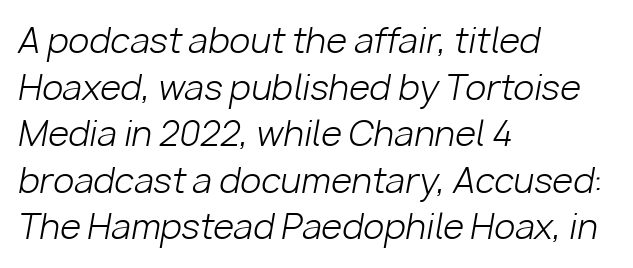
Horizontal bands of white between lines are of average thickness. Think standard paragraph weight, or any step lighter than that. These lines stack with their left ends in a neat column. Characters are canted at an angle relative to the baseline's perpendicular.
